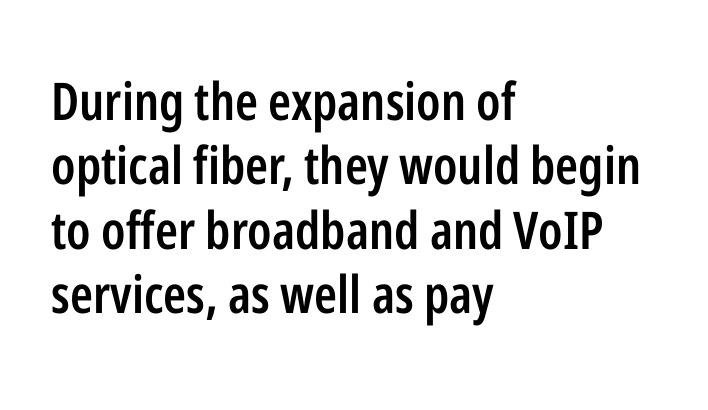
{"serif": "no", "italic": "no", "bold": "semi", "weight": "semibold", "width": "condensed", "stroke_contrast": "low", "x_height": "medium", "monospaced": "no", "underline": "no", "align": "left", "line_spacing_ratio": 1.24, "letter_spacing": "normal", "letter_spacing_em": 0.0, "glyph_px": 52}
